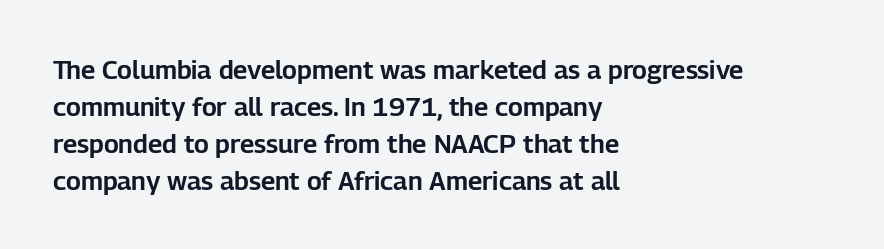
{"italic": "no", "underline": "no", "align": "left", "line_spacing": "normal", "line_spacing_ratio": 1.42, "letter_spacing": "normal", "letter_spacing_em": 0.0, "glyph_px": 26}
